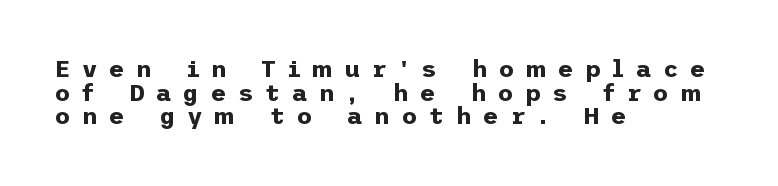
Q: Is the text bold? A: Yes.
Q: Is the text italic (slanted)? A: No, it is upright.
Q: Is the text underlined? A: No.
Q: How is the paragraph aligned? A: Left-aligned.
Q: Is the spacing between letters normal or unusually wide? A: Unusually wide.
Q: Is the spacing between lines tight, normal or loose? A: Tight.
